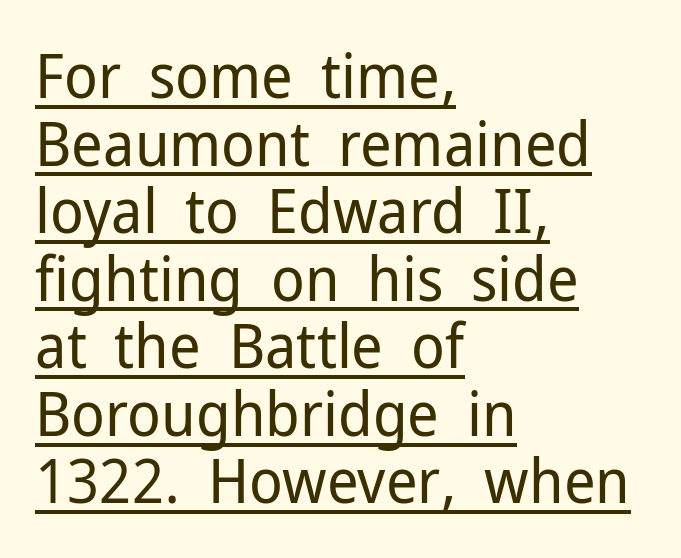
{"serif": "no", "italic": "no", "bold": "no", "weight": "regular", "width": "normal", "stroke_contrast": "low", "x_height": "medium", "monospaced": "no", "underline": "yes", "align": "left", "line_spacing": "tight", "line_spacing_ratio": 1.09, "letter_spacing": "normal", "letter_spacing_em": 0.0, "glyph_px": 62}
